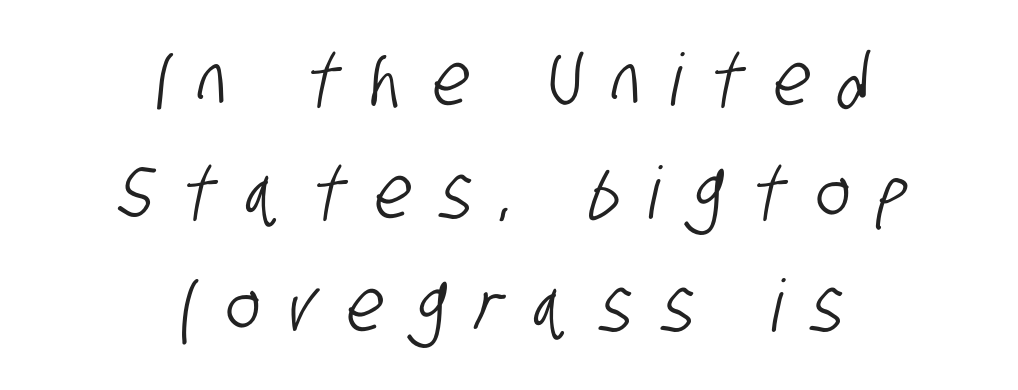
Are there feet on the stems? There aren't — it's a sans. Character widths vary here, with narrow letters taking less room than wide ones. Where is the straight margin? There isn't one; the lines are centered. Honestly, there is no underline to notice here at all. Is the letter spacing exaggerated? Yes — the characters are pushed far apart. The vertical gap from one line to the next is medium.
